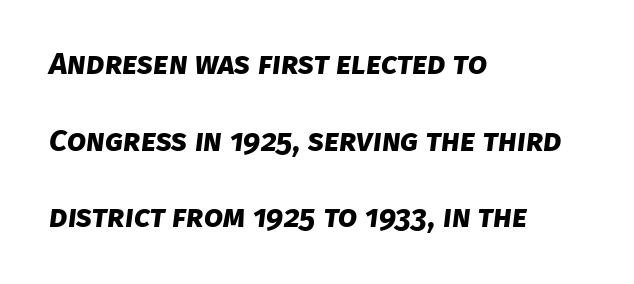
{"serif": "no", "bold": "yes", "weight": "bold", "width": "normal", "stroke_contrast": "low", "x_height": "large", "monospaced": "no", "underline": "no", "align": "left", "line_spacing": "loose", "line_spacing_ratio": 2.47, "letter_spacing": "normal", "letter_spacing_em": 0.0, "glyph_px": 31}
